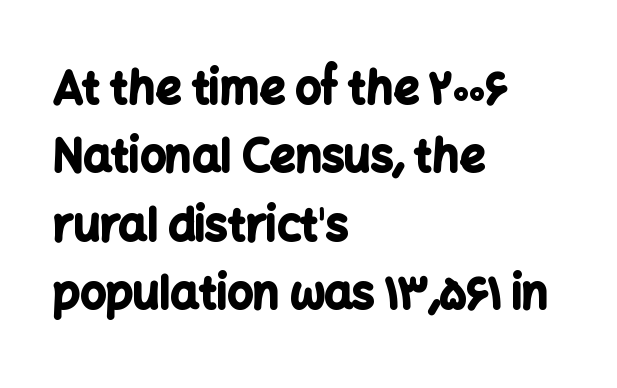
In terms of leading, this rendering sits right in the middle. The tracking reads as untouched default to a designer's eye. These lines are rendered in a variable-pitch font. These lines were composed using upright roman letters. Stroke thickness is high; the sample reads as a true bold. Words float on clear page, feet unadorned.
